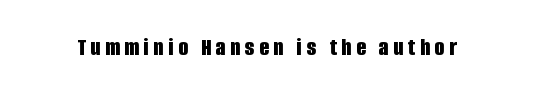
Q: Is the text bold? A: Yes.
Q: Is the text italic (slanted)? A: No, it is upright.
Q: Is the text underlined? A: No.
